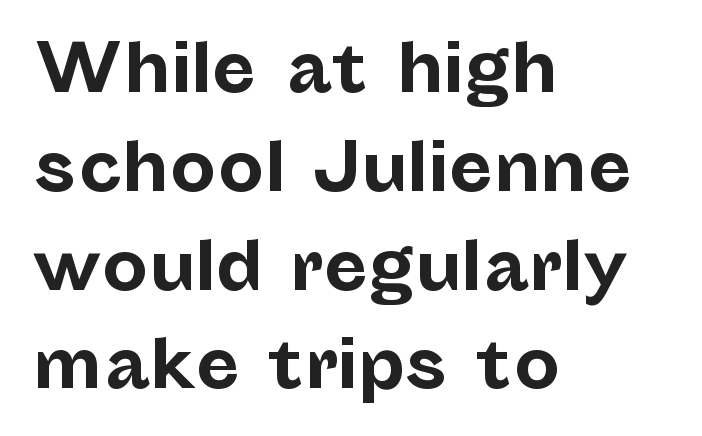
{"serif": "no", "italic": "no", "bold": "yes", "weight": "bold", "width": "normal", "stroke_contrast": "low", "x_height": "medium", "monospaced": "no", "underline": "no", "align": "left", "line_spacing": "normal", "line_spacing_ratio": 1.52, "letter_spacing": "normal", "letter_spacing_em": 0.0, "glyph_px": 65}
